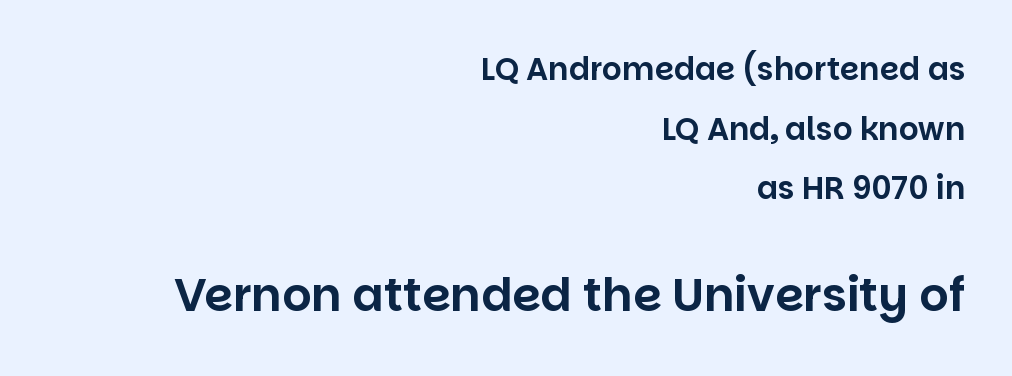
Q: Is the text italic (slanted)? A: No, it is upright.
Q: Is the typeface a serif or a sans-serif typeface? A: Sans-serif.
Q: Is the text underlined? A: No.
Q: How is the paragraph aligned? A: Right-aligned.
Q: Is the spacing between letters normal or unusually wide? A: Normal.
Q: Is the spacing between lines tight, normal or loose? A: Loose.
Q: Which block of text is set in a larger size, the first (top) or the second (bottom)? A: The second (bottom) one.
Q: Width (condensed, normal, or wide)? A: Normal.
Q: Stroke contrast? A: Low.
Q: x-height? A: Large.
Q: Monospaced? A: No.
